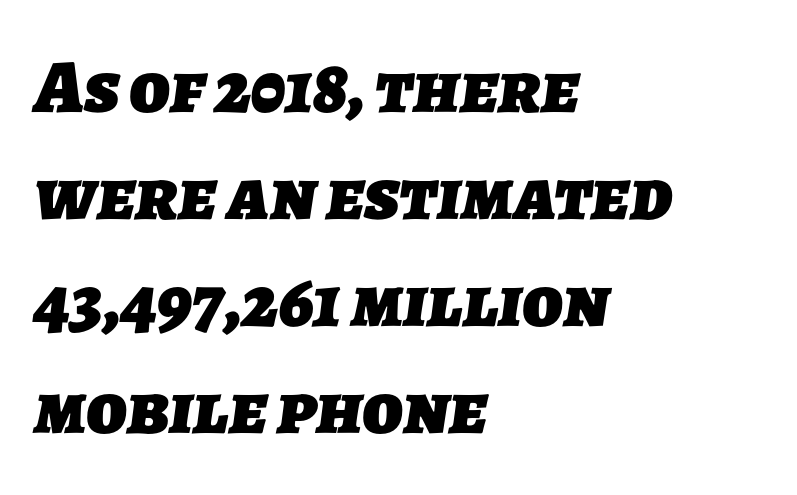
Does the type have serifs? No, each stem ends abruptly. The face used here is rendered with its standard letterfit. Is this a fixed-width face? No — the glyphs have proportional, varying widths. Underlining? Definitely not there. Students, this is bold: see how much ink each stroke carries.
